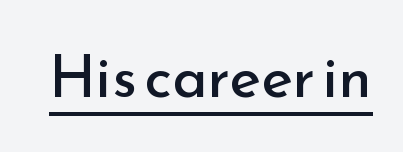
The passage shown has conventional tracking throughout. Looks like regular typesetting: each glyph gets only the width it needs. No heavy texture on the line: the type isn't bold. A baseline rule has been typeset under these characters. Nothing sits at the stroke ends, so this counts as sans-serif.
